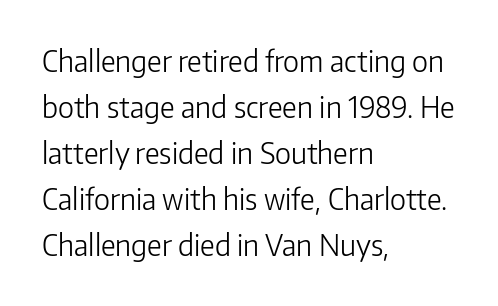
{"serif": "no", "italic": "no", "bold": "no", "weight": "light", "width": "normal", "stroke_contrast": "low", "x_height": "medium", "monospaced": "no", "underline": "no", "align": "left", "line_spacing": "normal", "line_spacing_ratio": 1.59, "letter_spacing": "normal", "letter_spacing_em": 0.0, "glyph_px": 29}
